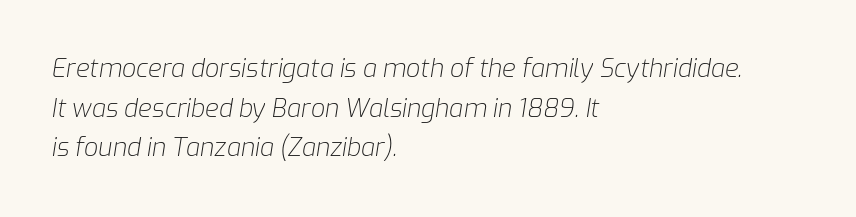
The glyphs look as if they've been sheared to an angle. Does the leading feel generous? No, just average. Honestly, there is no underline to notice here at all. This is not heavy type; no bold has been used. This sample is left-justified, so line endings fall wherever the words run out. You could call the tracking neutral — neither tight nor loose.
